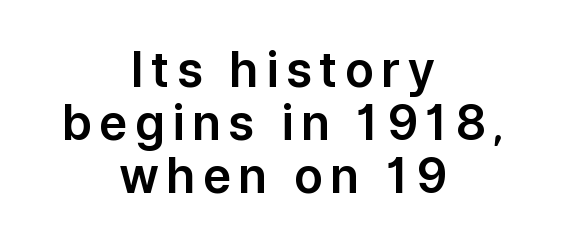
Q: Is the text italic (slanted)? A: No, it is upright.
Q: Is the typeface a serif or a sans-serif typeface? A: Sans-serif.
Q: Is the text underlined? A: No.
Q: How is the paragraph aligned? A: Centered.
Q: Is the spacing between lines tight, normal or loose? A: Tight.
Q: Width (condensed, normal, or wide)? A: Normal.
Q: Stroke contrast? A: Low.
Q: x-height? A: Medium.
Q: Monospaced? A: No.
